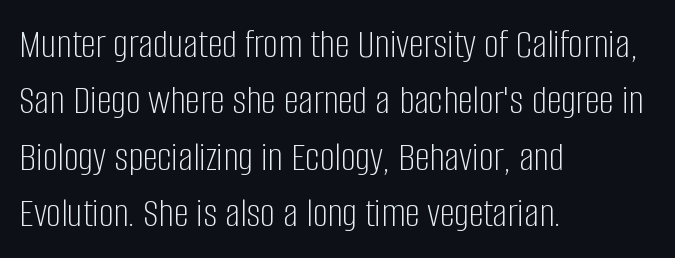
The image shows 42 px light, condensed sans-serif type, upright; set left-aligned, normal line spacing (1.34x), normal letter spacing, not underlined; low stroke contrast and a large x-height.
